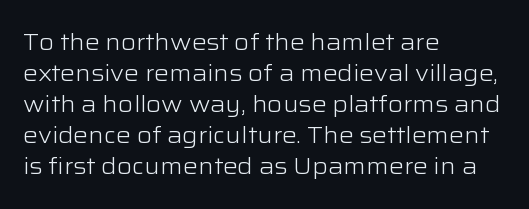
Q: Is the text bold? A: No.
Q: Is the text italic (slanted)? A: No, it is upright.
Q: Is the text underlined? A: No.
Q: How is the paragraph aligned? A: Left-aligned.
Q: Is the spacing between letters normal or unusually wide? A: Normal.
Q: Is the spacing between lines tight, normal or loose? A: Normal.
